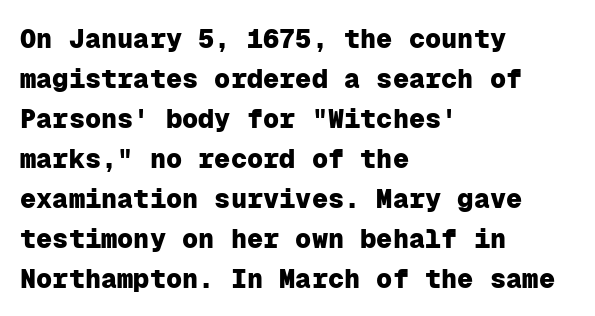
{"italic": "no", "bold": "yes", "underline": "no", "align": "left", "line_spacing": "normal", "line_spacing_ratio": 1.48, "letter_spacing": "normal", "letter_spacing_em": 0.0, "glyph_px": 27}
